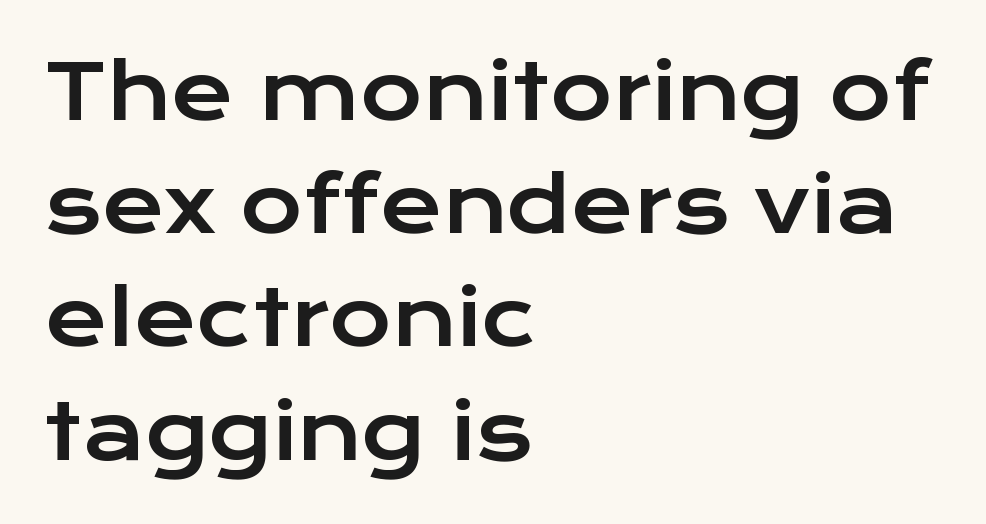
Q: Is the text italic (slanted)? A: No, it is upright.
Q: Is the typeface a serif or a sans-serif typeface? A: Sans-serif.
Q: Is the text underlined? A: No.
Q: How is the paragraph aligned? A: Left-aligned.
Q: Is the spacing between letters normal or unusually wide? A: Normal.
Q: Is the spacing between lines tight, normal or loose? A: Normal.
Q: Width (condensed, normal, or wide)? A: Wide.
Q: Stroke contrast? A: Low.
Q: x-height? A: Medium.
Q: Monospaced? A: No.
